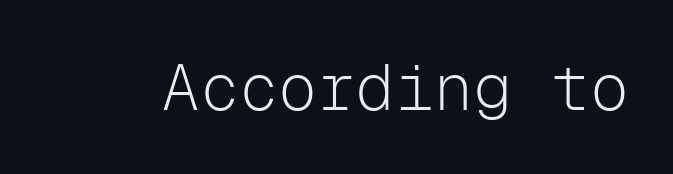
{"serif": "no", "italic": "no", "bold": "no", "weight": "light", "width": "normal", "stroke_contrast": "low", "x_height": "medium", "monospaced": "yes", "underline": "no", "letter_spacing": "normal", "letter_spacing_em": 0.0, "glyph_px": 65}
